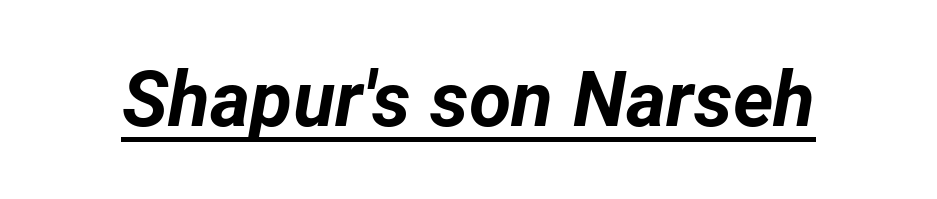
{"italic": "yes", "lean": "right", "slant_degrees": 12, "bold": "yes", "weight": "bold", "width": "normal", "stroke_contrast": "low", "x_height": "medium", "monospaced": "no", "underline": "yes", "letter_spacing": "normal", "letter_spacing_em": 0.0, "glyph_px": 77}
